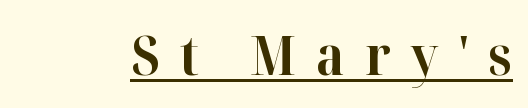
Q: Is the text bold? A: Yes.
Q: Is the text italic (slanted)? A: No, it is upright.
Q: Is the typeface a serif or a sans-serif typeface? A: Serif.
Q: Is the text underlined? A: Yes.
Q: Is the spacing between letters normal or unusually wide? A: Unusually wide.
Q: Width (condensed, normal, or wide)? A: Normal.
Q: Stroke contrast? A: High.
Q: x-height? A: Medium.
Q: Monospaced? A: No.
